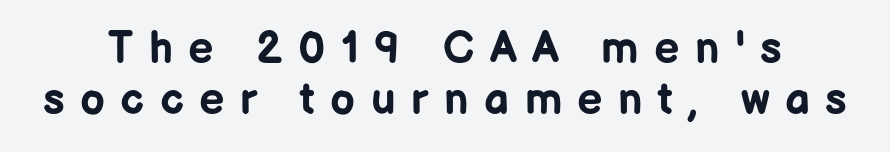
Looks like regular typesetting: each glyph gets only the width it needs. Every character sits straight up, as roman type does. I'd call this a sans setting — the letters go barefoot. Caption: bold face, heavy strokes. Tracking value appears strongly positive — letters spread wide. Check the space under the baseline: it is left empty.
